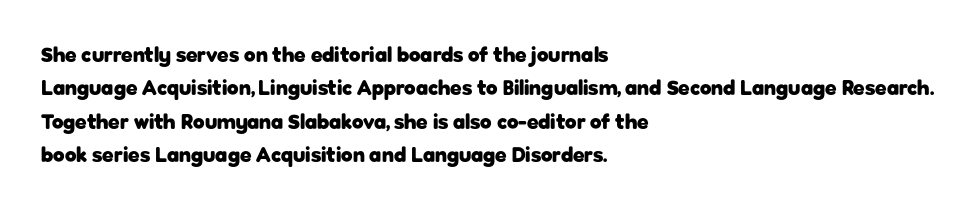
The image shows 21 px bold type, upright; set left-aligned, normal line spacing (1.59x), normal letter spacing, not underlined.
